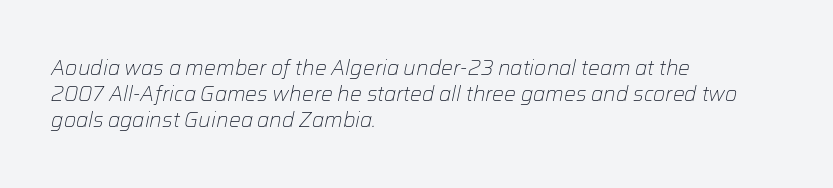
Q: Is the text bold? A: No.
Q: Is the text italic (slanted)? A: Yes, it leans right by about 12 degrees.
Q: Is the text underlined? A: No.
Q: How is the paragraph aligned? A: Left-aligned.
Q: Is the spacing between letters normal or unusually wide? A: Normal.
